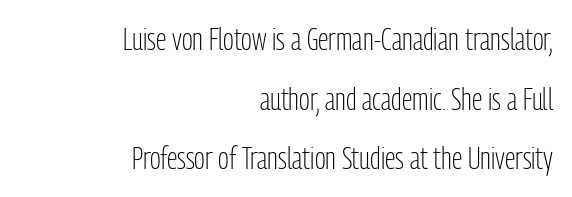
{"serif": "no", "italic": "no", "bold": "no", "weight": "light", "width": "condensed", "stroke_contrast": "low", "x_height": "medium", "monospaced": "no", "underline": "no", "align": "right", "line_spacing_ratio": 1.86, "letter_spacing": "normal", "letter_spacing_em": 0.0, "glyph_px": 32}
